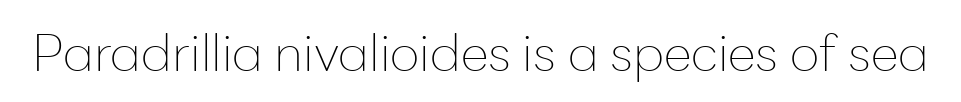
The image shows 51 px thin sans-serif type, upright; set normal letter spacing, not underlined; low stroke contrast and a medium x-height.
